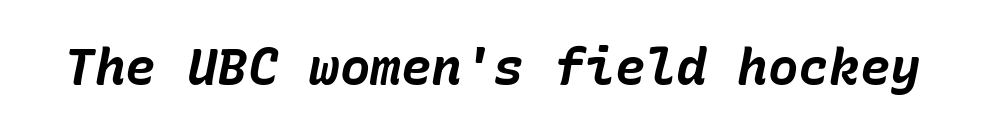
Descender tails drop into unmarked territory. The axis of the letterforms is tilted away from vertical. Standard letterfit; no display-style spreading of the glyphs. Bold? Absolutely — the strokes are thick and heavy.
